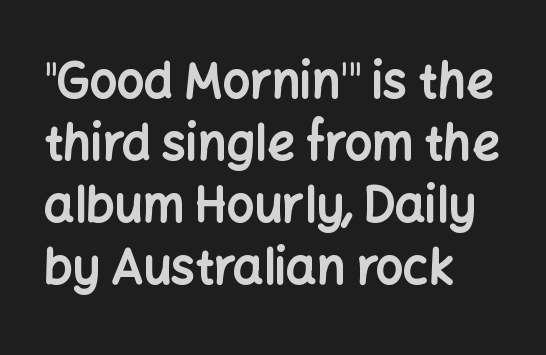
{"serif": "no", "italic": "no", "bold": "yes", "weight": "bold", "width": "normal", "stroke_contrast": "low", "x_height": "medium", "monospaced": "no", "underline": "no", "align": "left", "line_spacing": "normal", "line_spacing_ratio": 1.29, "letter_spacing": "normal", "letter_spacing_em": 0.0, "glyph_px": 48}
